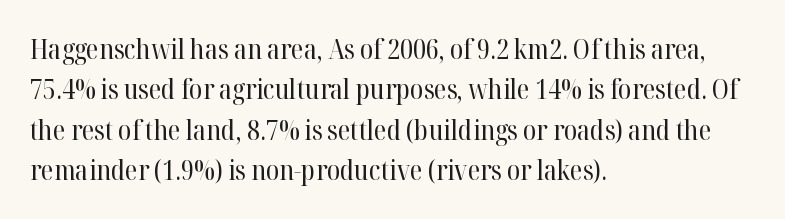
The image shows 27 px text type, upright; set left-aligned, normal line spacing (1.5x), normal letter spacing, not underlined.
